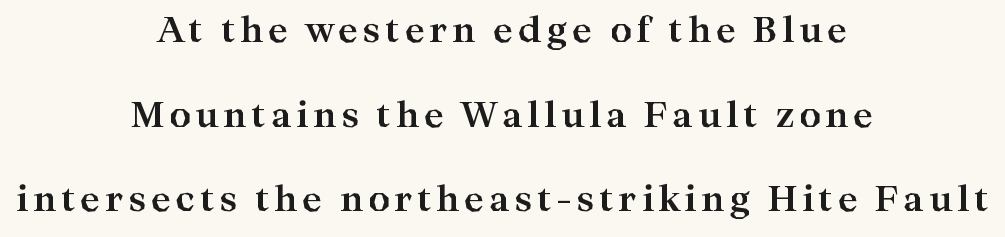
Q: Is the text bold? A: Yes.
Q: Is the text italic (slanted)? A: No, it is upright.
Q: Is the typeface a serif or a sans-serif typeface? A: Serif.
Q: Is the text underlined? A: No.
Q: How is the paragraph aligned? A: Centered.
Q: Is the spacing between lines tight, normal or loose? A: Loose.
Q: Width (condensed, normal, or wide)? A: Wide.
Q: Stroke contrast? A: High.
Q: x-height? A: Medium.
Q: Monospaced? A: No.
